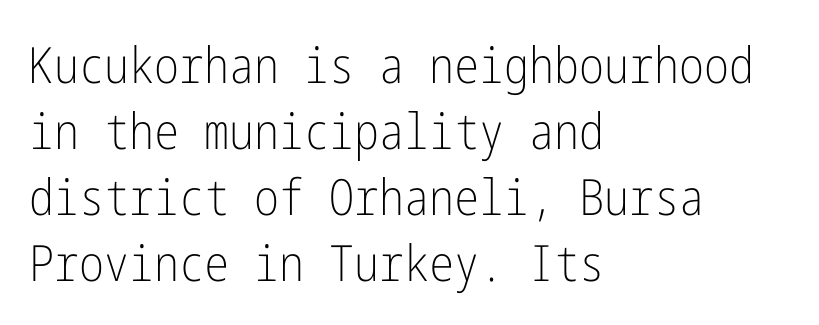
The image shows 50 px light, condensed sans-serif type, upright; set left-aligned, normal line spacing (1.32x), normal letter spacing, not underlined; low stroke contrast and a medium x-height.
